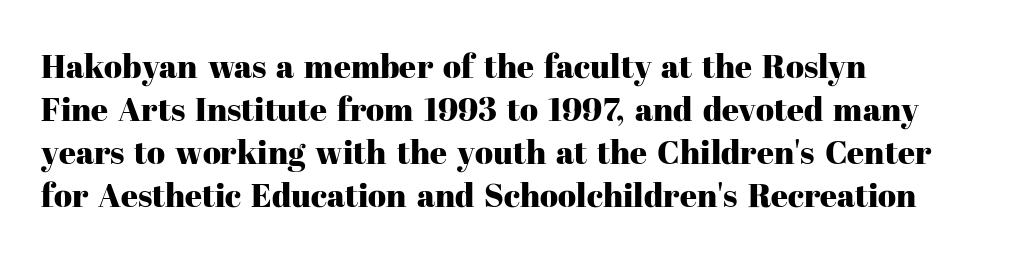
Q: Is the text italic (slanted)? A: No, it is upright.
Q: Is the typeface a serif or a sans-serif typeface? A: Serif.
Q: Is the text underlined? A: No.
Q: How is the paragraph aligned? A: Left-aligned.
Q: Is the spacing between letters normal or unusually wide? A: Normal.
Q: Is the spacing between lines tight, normal or loose? A: Normal.
Q: Width (condensed, normal, or wide)? A: Normal.
Q: Stroke contrast? A: High.
Q: x-height? A: Medium.
Q: Monospaced? A: No.
